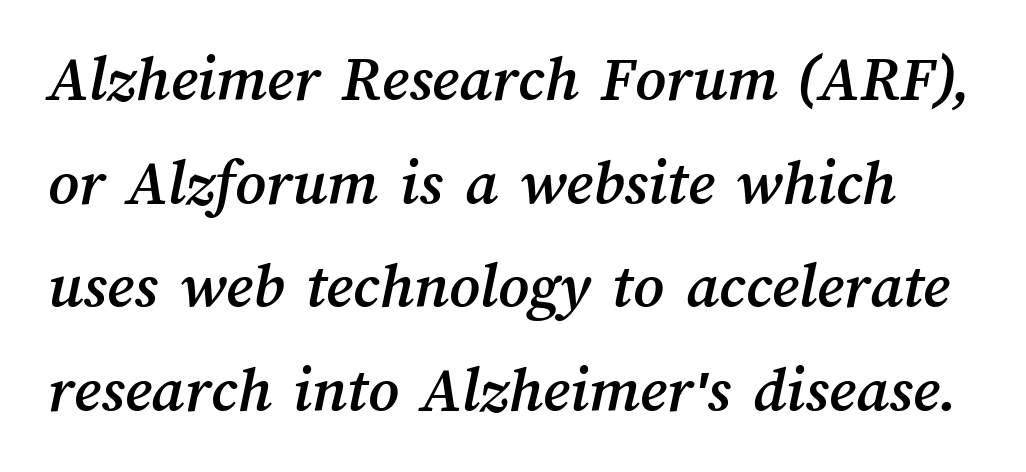
The image shows 66 px text type; set normal line spacing (1.57x), normal letter spacing, not underlined; medium stroke contrast and a medium x-height.
